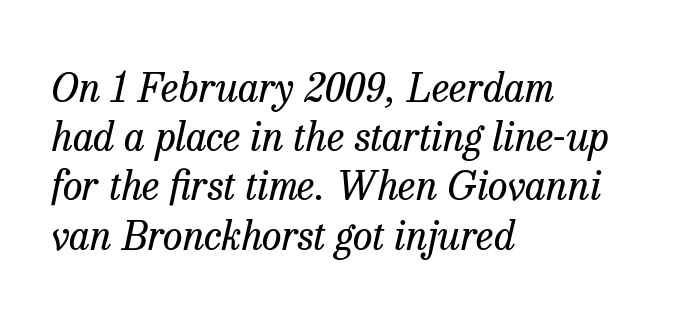
{"serif": "yes", "italic": "yes", "lean": "right", "slant_degrees": 13, "bold": "no", "weight": "regular", "width": "normal", "stroke_contrast": "low", "x_height": "medium", "monospaced": "no", "underline": "no", "align": "left", "line_spacing_ratio": 1.23, "letter_spacing": "normal", "letter_spacing_em": 0.0, "glyph_px": 40}
